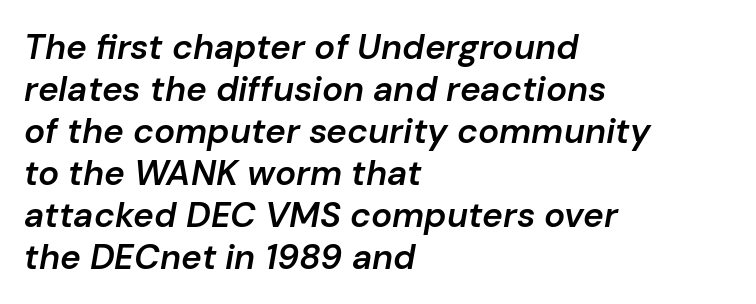
{"italic": "yes", "lean": "right", "slant_degrees": 10, "bold": "semi", "weight": "semibold", "width": "normal", "stroke_contrast": "low", "x_height": "medium", "monospaced": "no", "underline": "no", "align": "left", "line_spacing_ratio": 1.2, "letter_spacing": "normal", "letter_spacing_em": 0.0, "glyph_px": 35}
